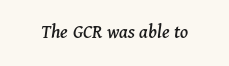
The image shows 20 px text type, italic (leaning right); set normal letter spacing, not underlined.
